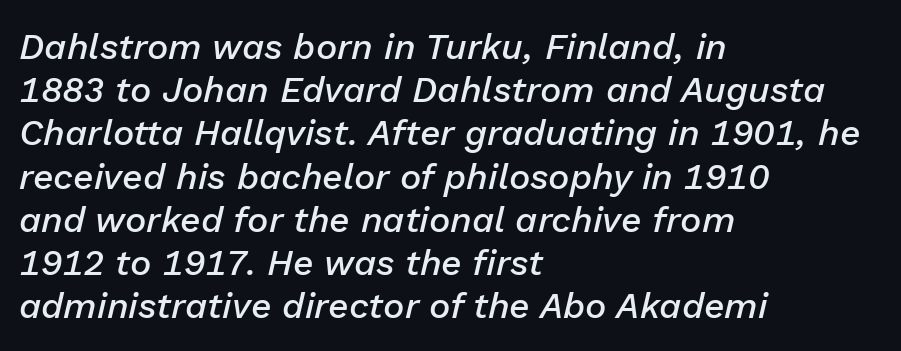
Q: Is the text bold? A: Semi-bold.
Q: Is the text italic (slanted)? A: Yes, it leans right by about 13 degrees.
Q: Is the text underlined? A: No.
Q: How is the paragraph aligned? A: Left-aligned.
Q: Is the spacing between letters normal or unusually wide? A: Normal.
Q: Width (condensed, normal, or wide)? A: Normal.
Q: Stroke contrast? A: Low.
Q: x-height? A: Medium.
Q: Monospaced? A: No.
